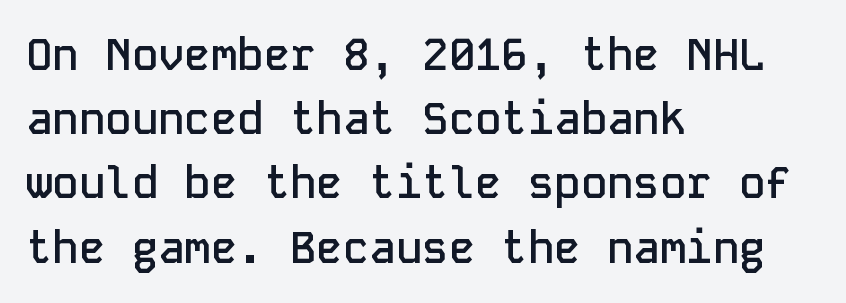
The image shows 44 px semibold sans-serif type, upright, monospaced; set left-aligned, normal line spacing (1.46x), normal letter spacing, not underlined; low stroke contrast and a medium x-height.
